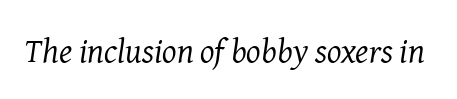
The image shows 34 px regular-weight serif type, italic (leaning right); set normal letter spacing, not underlined; medium stroke contrast and a medium x-height.
